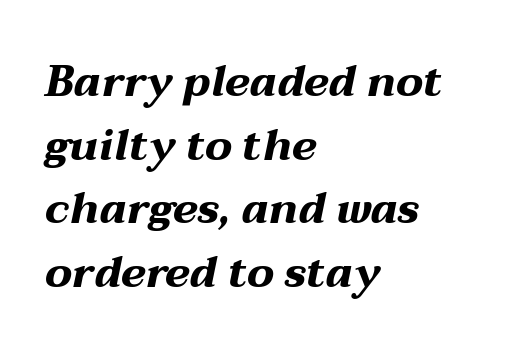
Q: Is the text bold? A: Yes.
Q: Is the text italic (slanted)? A: Yes, it leans right by about 12 degrees.
Q: Is the text underlined? A: No.
Q: How is the paragraph aligned? A: Left-aligned.
Q: Is the spacing between letters normal or unusually wide? A: Normal.
Q: Is the spacing between lines tight, normal or loose? A: Normal.
Q: Width (condensed, normal, or wide)? A: Wide.
Q: Stroke contrast? A: Medium.
Q: x-height? A: Medium.
Q: Monospaced? A: No.
